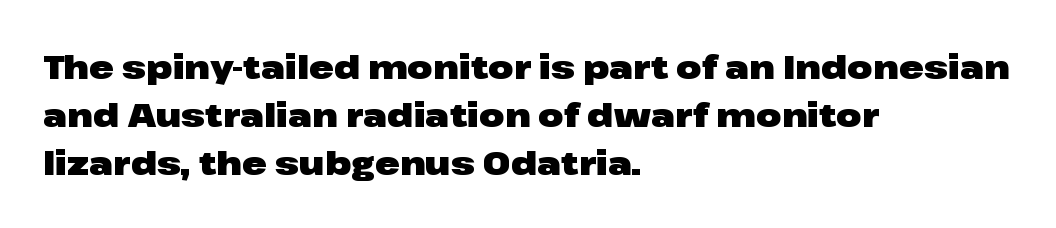
{"serif": "no", "italic": "no", "bold": "yes", "weight": "heavy", "width": "wide", "stroke_contrast": "low", "x_height": "medium", "monospaced": "no", "underline": "no", "align": "left", "line_spacing": "normal", "line_spacing_ratio": 1.45, "letter_spacing": "normal", "letter_spacing_em": 0.0, "glyph_px": 33}
